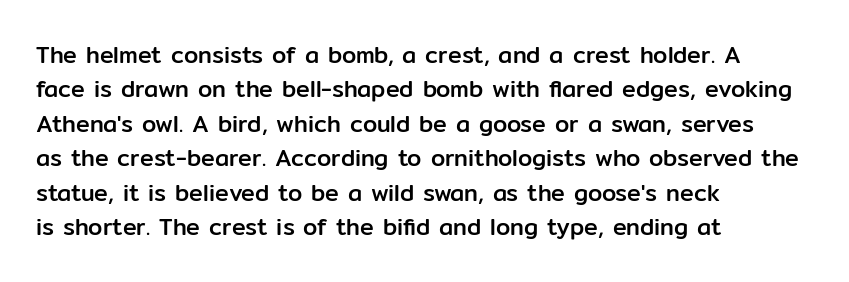
{"italic": "no", "underline": "no", "align": "left", "line_spacing": "normal", "line_spacing_ratio": 1.5, "letter_spacing": "normal", "letter_spacing_em": 0.0, "glyph_px": 23}
